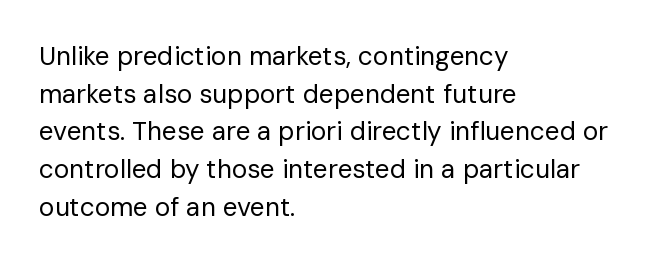
The image shows 26 px text type, upright; set left-aligned, normal line spacing (1.45x), normal letter spacing, not underlined.
